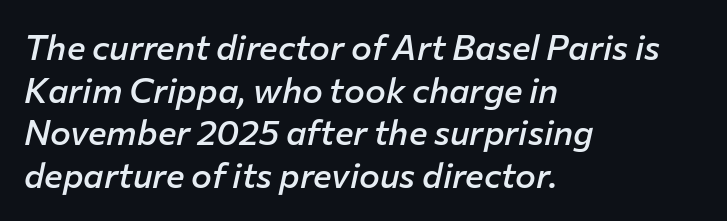
{"italic": "yes", "lean": "right", "slant_degrees": 12, "bold": "semi", "weight": "semibold", "width": "normal", "stroke_contrast": "low", "x_height": "medium", "monospaced": "no", "underline": "no", "align": "left", "line_spacing_ratio": 1.22, "letter_spacing": "normal", "letter_spacing_em": 0.0, "glyph_px": 35}
